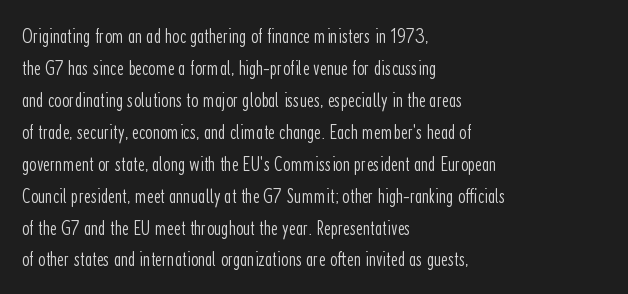
{"italic": "no", "bold": "no", "underline": "no", "align": "left", "line_spacing": "normal", "line_spacing_ratio": 1.52, "letter_spacing": "normal", "letter_spacing_em": 0.0, "glyph_px": 21}
